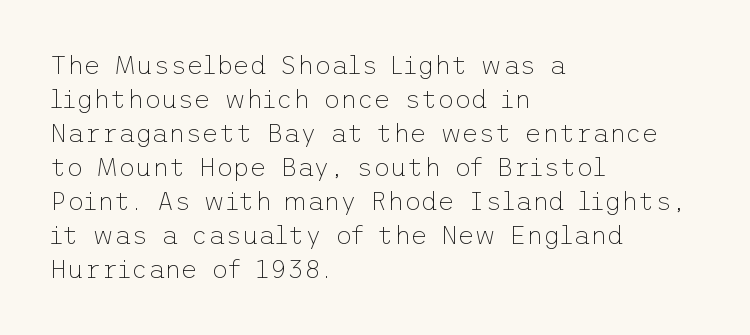
Descenders are the only things crossing below the line. All the whitespace from short lines collects on the right. Characters remain perfectly vertical along every line. The letters sit at their default tracking, neither squeezed nor spread.
